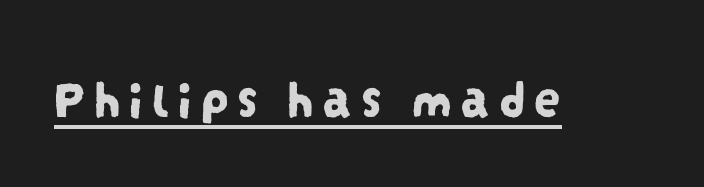
The image shows 54 px condensed sans-serif type; set underlined; low stroke contrast and a large x-height.
